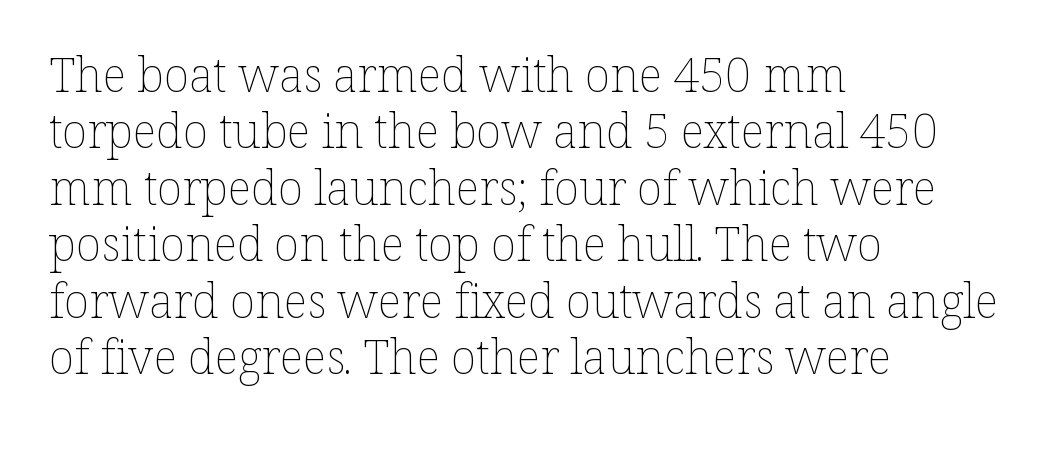
The image shows 47 px thin type, upright; set left-aligned, line spacing 1.2x, normal letter spacing, not underlined; low stroke contrast and a medium x-height.
